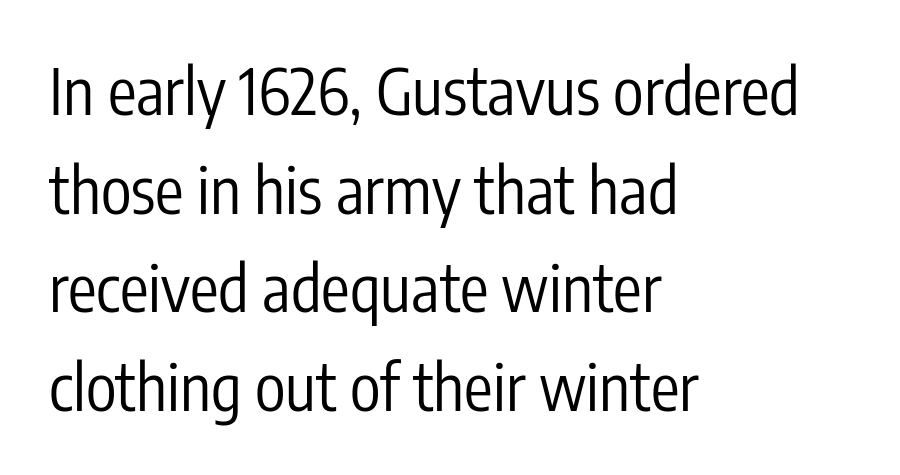
{"serif": "no", "italic": "no", "bold": "no", "weight": "regular", "width": "condensed", "stroke_contrast": "low", "x_height": "medium", "monospaced": "no", "underline": "no", "align": "left", "line_spacing": "normal", "line_spacing_ratio": 1.54, "letter_spacing": "normal", "letter_spacing_em": 0.0, "glyph_px": 64}
